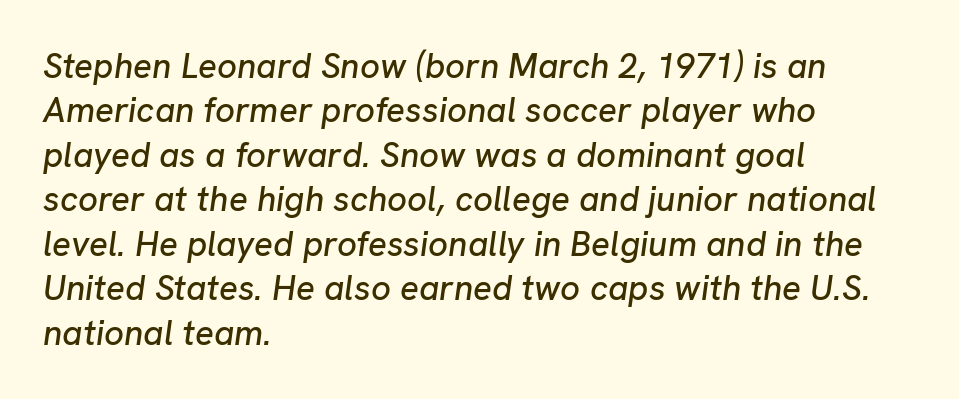
Check under the words: just untouched page. The glyphs look as if they've been sheared to an angle. Spacing between characters is what you'd get straight out of the box. This block has exactly the height ordinary leading produces. The letters advance in unequal steps, a hallmark of proportional type. Each line starts at the same left margin while the right side varies.
